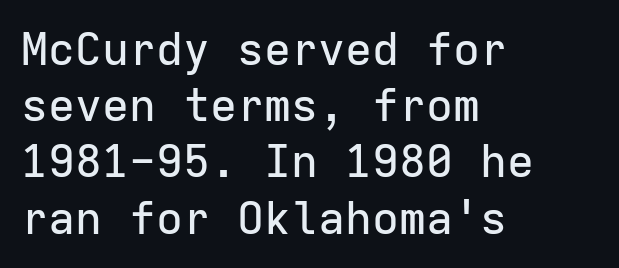
Does the copy run flush right? No — it runs flush left. Does the type have serifs? No, each stem ends abruptly. Honestly, there is no underline to notice here at all. Observe the ordinary spacing: letters are neighbours, not strangers. The face used here is monospaced, like something from a code editor.
